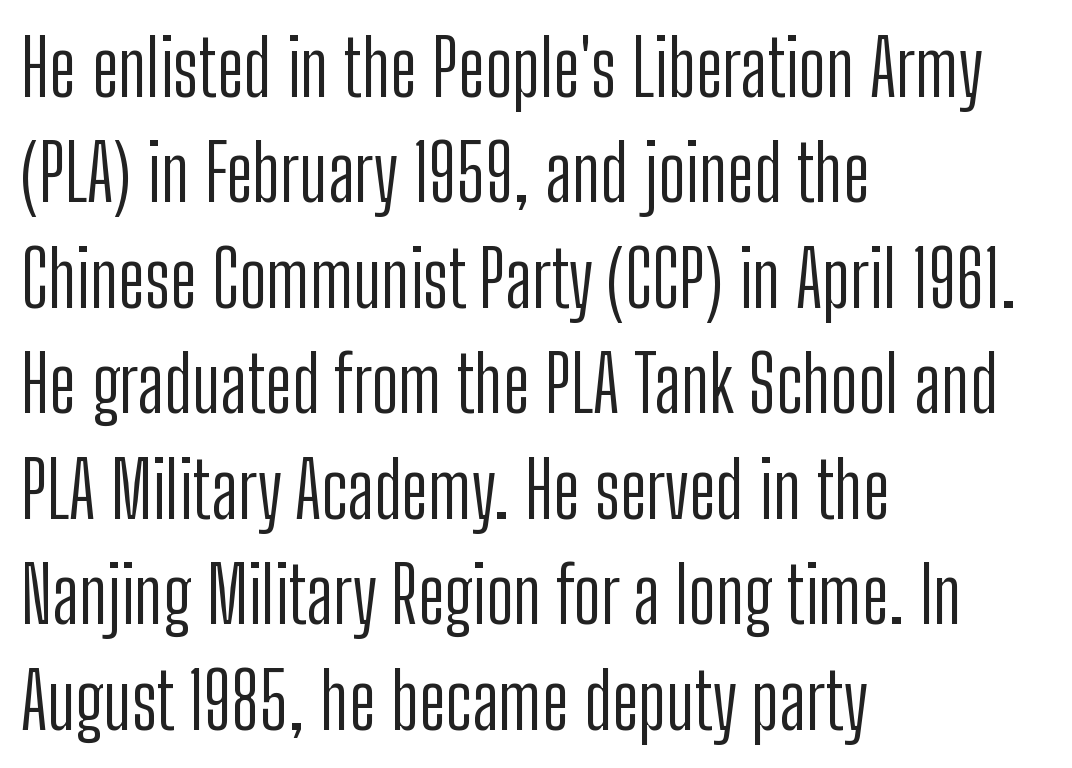
Check the space under the baseline: it is left empty. Layout note: lines flush left. Do the letters lean? They stand straight. Is this a fixed-width face? No — the glyphs have proportional, varying widths.
